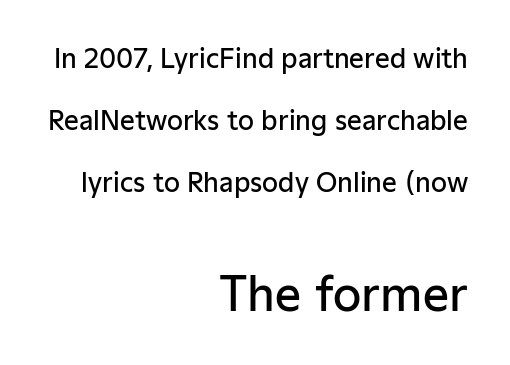
Q: Is the text bold? A: Semi-bold.
Q: Is the text italic (slanted)? A: No, it is upright.
Q: Is the typeface a serif or a sans-serif typeface? A: Sans-serif.
Q: Is the text underlined? A: No.
Q: How is the paragraph aligned? A: Right-aligned.
Q: Is the spacing between letters normal or unusually wide? A: Normal.
Q: Is the spacing between lines tight, normal or loose? A: Loose.
Q: Which block of text is set in a larger size, the first (top) or the second (bottom)? A: The second (bottom) one.
Q: Width (condensed, normal, or wide)? A: Normal.
Q: Stroke contrast? A: Low.
Q: x-height? A: Medium.
Q: Monospaced? A: No.
